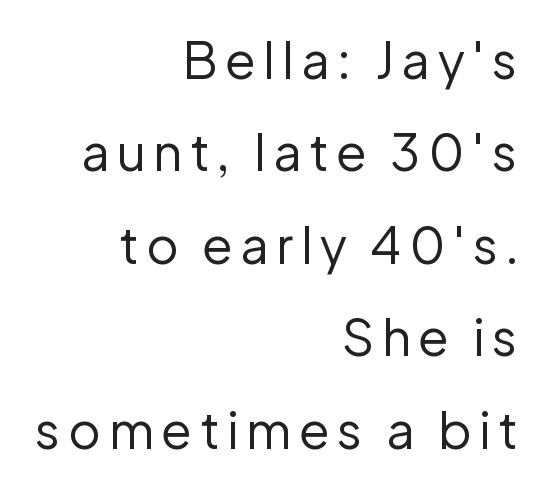
The weight would be labelled regular, book, light, or lighter still. The letters advance in unequal steps, a hallmark of proportional type. The lines in this sample share a right terminus and differ only in where they begin. In terms of letterform style, serifs are entirely absent.
